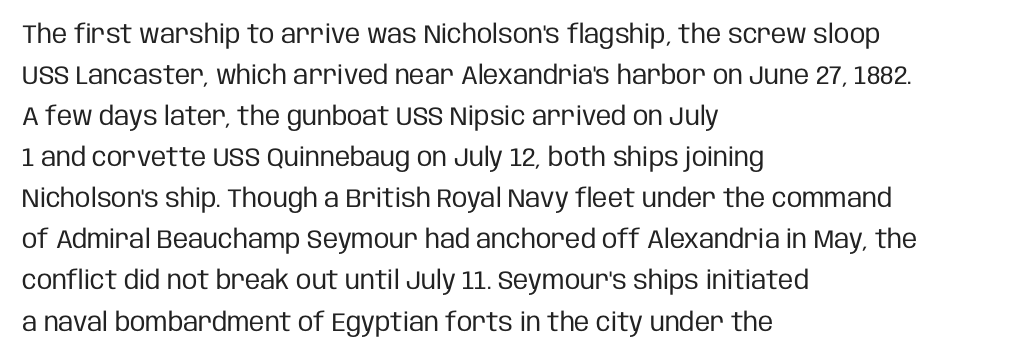
The image shows 26 px text type, upright; set left-aligned, normal line spacing (1.58x), normal letter spacing, not underlined.
